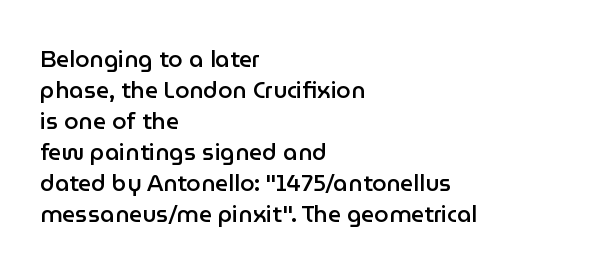
A bare baseline throughout the passage. The gaps between neighbouring characters are ordinary and unremarkable. These lines were composed using upright roman letters. Honestly, the row spacing looks completely unremarkable. In terms of weight, the rendering is demibold, just under bold. The typesetter chose a ragged-right arrangement here.
